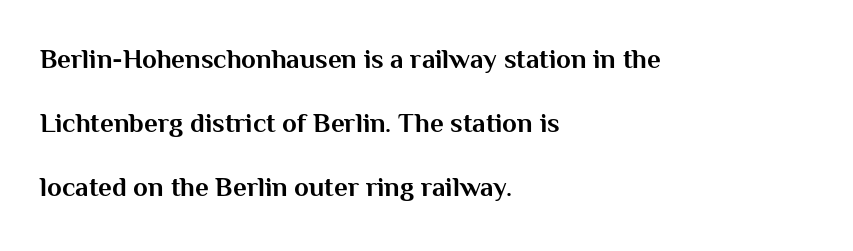
Q: Is the text bold? A: Yes.
Q: Is the text italic (slanted)? A: No, it is upright.
Q: Is the text underlined? A: No.
Q: How is the paragraph aligned? A: Left-aligned.
Q: Is the spacing between letters normal or unusually wide? A: Normal.
Q: Is the spacing between lines tight, normal or loose? A: Loose.
